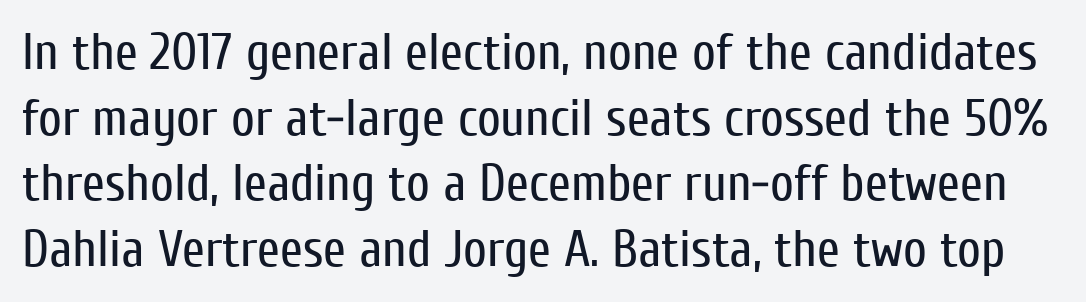
{"serif": "no", "italic": "no", "bold": "no", "weight": "regular", "width": "condensed", "stroke_contrast": "low", "x_height": "medium", "monospaced": "no", "underline": "no", "line_spacing": "normal", "line_spacing_ratio": 1.26, "letter_spacing": "normal", "letter_spacing_em": 0.0, "glyph_px": 52}
